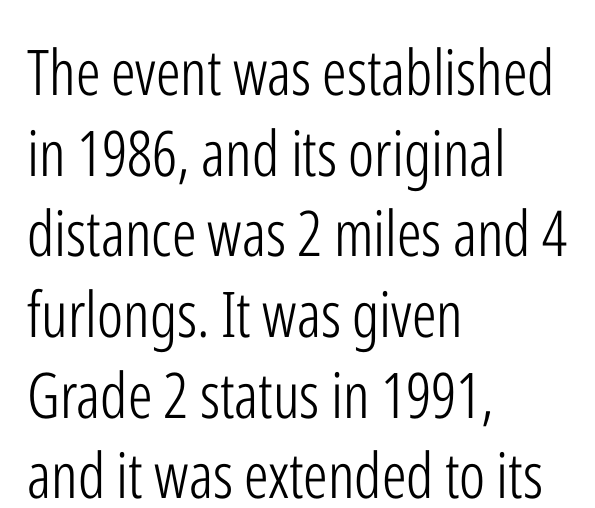
{"serif": "no", "italic": "no", "bold": "no", "weight": "light", "width": "condensed", "stroke_contrast": "low", "x_height": "medium", "monospaced": "no", "underline": "no", "align": "left", "line_spacing": "normal", "line_spacing_ratio": 1.28, "letter_spacing": "normal", "letter_spacing_em": 0.0, "glyph_px": 63}
